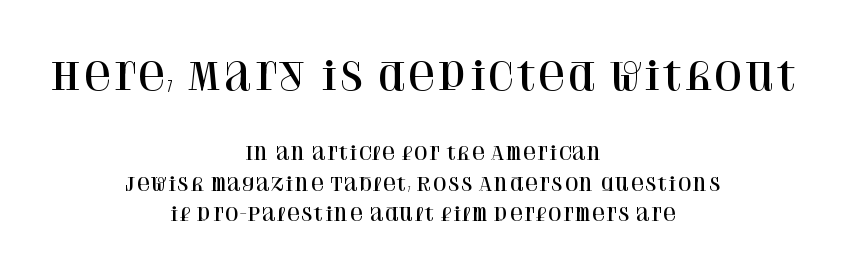
The image shows 37 px serif type, upright; set centered, normal line spacing (1.69x), normal letter spacing, not underlined; the first (top) block is 2.06x larger; high stroke contrast and a large x-height.
